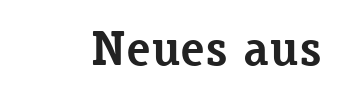
Does the type have serifs? Yes, each stem ends in a small foot. Looks like regular typesetting: each glyph gets only the width it needs. Honestly, the letter spacing is just normal — you wouldn't notice it. The specimen reads as upright at a glance. Emphasis by weight is at full strength: bold.
